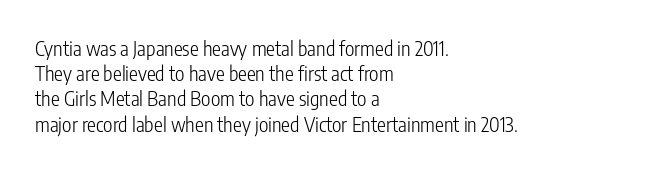
How would I describe the line gaps? Plain and ordinary. Stem width sits at or under what a default text font uses. Posture: straight, roman, zero tilt. Underlining? Definitely not there. How are the letters spaced? Ordinarily, with no added tracking. Alignment: flush left.
